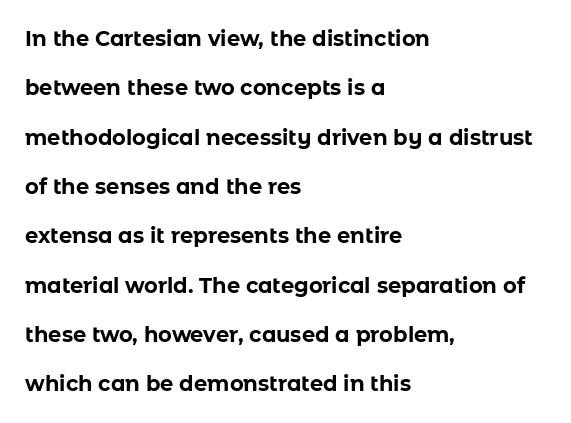
The image shows 21 px bold type, upright; set left-aligned, loose line spacing (2.35x), normal letter spacing, not underlined.
